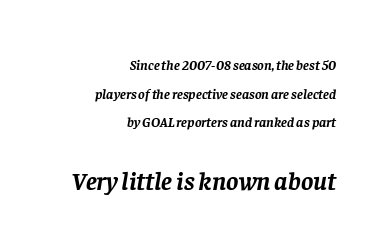
Has an underline been added? It has not. I'd describe the lettering as bold — thick and assertive. Is the type slanted? Yes — the strokes lean at a clear angle. Is the block centered? No — it sits flush against the right margin.
